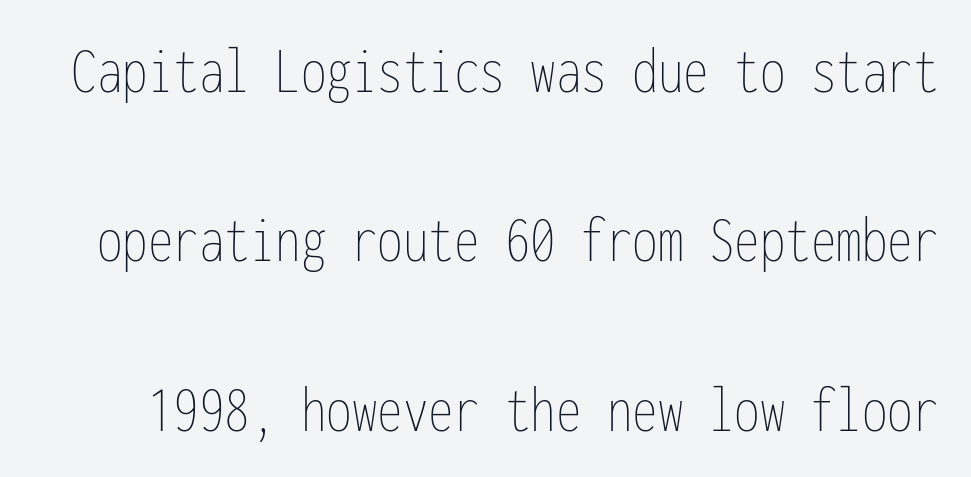
{"italic": "no", "bold": "no", "weight": "thin", "width": "condensed", "stroke_contrast": "low", "x_height": "medium", "monospaced": "yes", "underline": "no", "line_spacing": "loose", "line_spacing_ratio": 2.49, "letter_spacing": "normal", "letter_spacing_em": 0.0, "glyph_px": 68}
